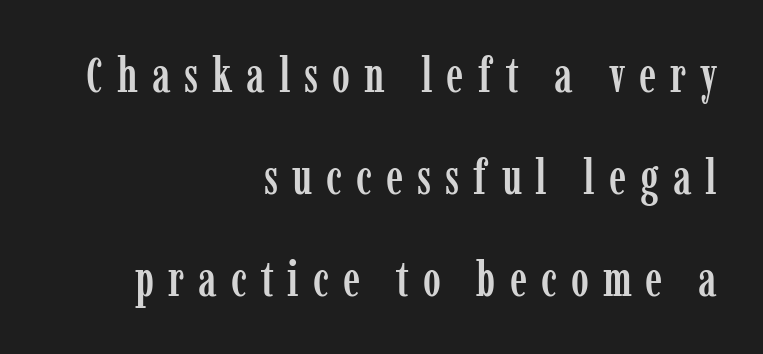
The image shows 48 px condensed serif type, upright; set right-aligned, loose line spacing (2.12x), unusually wide letter spacing (+0.29 em), not underlined; low stroke contrast and a medium x-height.
